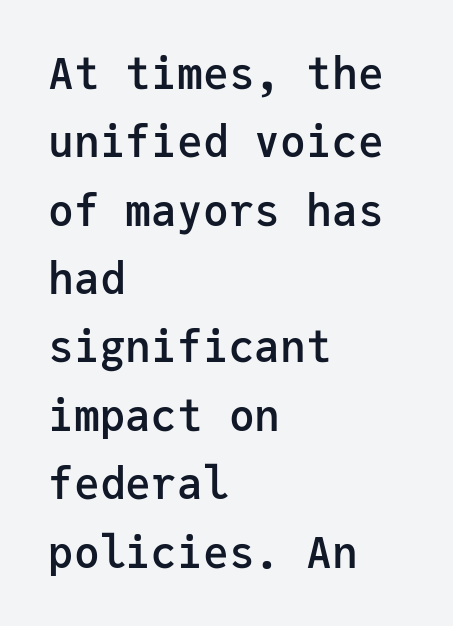
The image shows 43 px semibold sans-serif type, upright, monospaced; set left-aligned, normal line spacing (1.59x), normal letter spacing, not underlined; low stroke contrast and a medium x-height.
